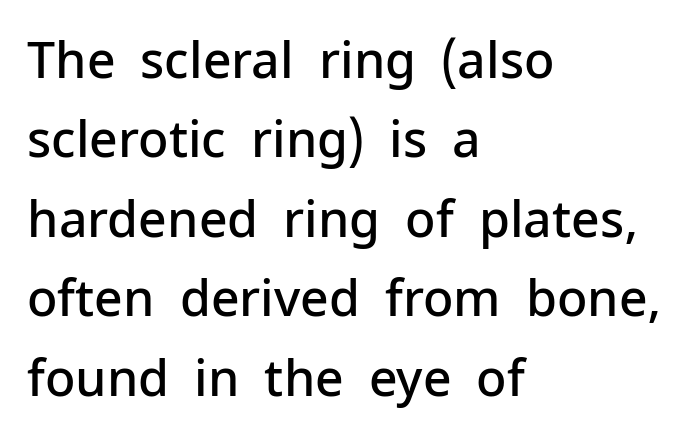
Q: Is the text bold? A: Semi-bold.
Q: Is the text italic (slanted)? A: No, it is upright.
Q: Is the typeface a serif or a sans-serif typeface? A: Sans-serif.
Q: Is the text underlined? A: No.
Q: How is the paragraph aligned? A: Left-aligned.
Q: Is the spacing between letters normal or unusually wide? A: Normal.
Q: Is the spacing between lines tight, normal or loose? A: Normal.
Q: Width (condensed, normal, or wide)? A: Normal.
Q: Stroke contrast? A: Low.
Q: x-height? A: Medium.
Q: Monospaced? A: No.
